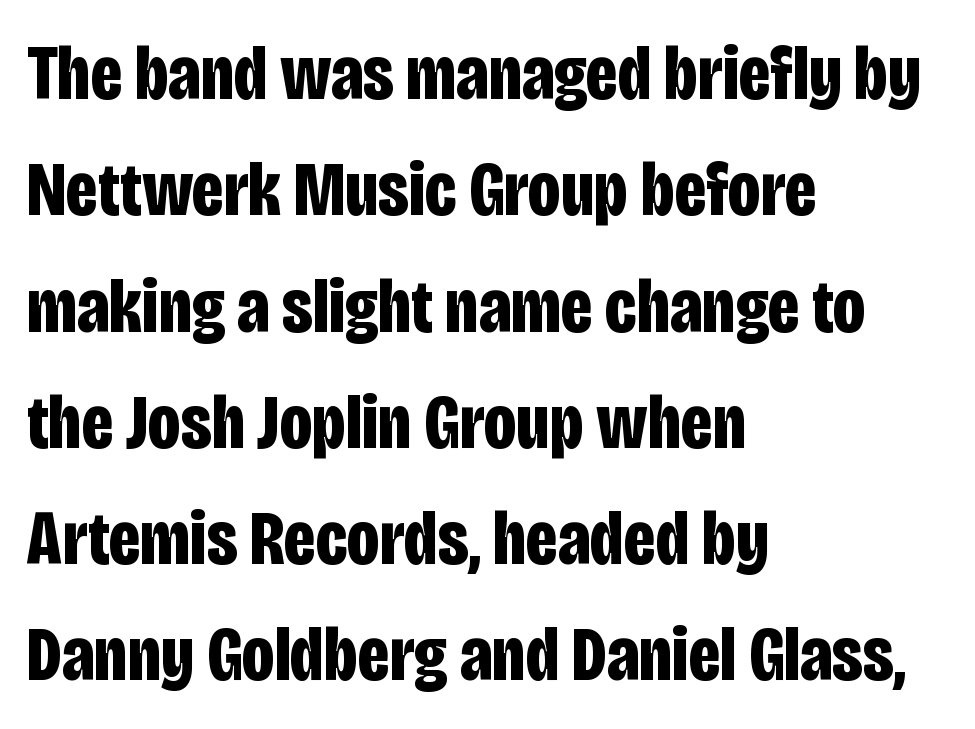
The image shows 77 px bold, condensed sans-serif type, upright; set left-aligned, normal line spacing (1.51x), normal letter spacing, not underlined; low stroke contrast and a large x-height.
